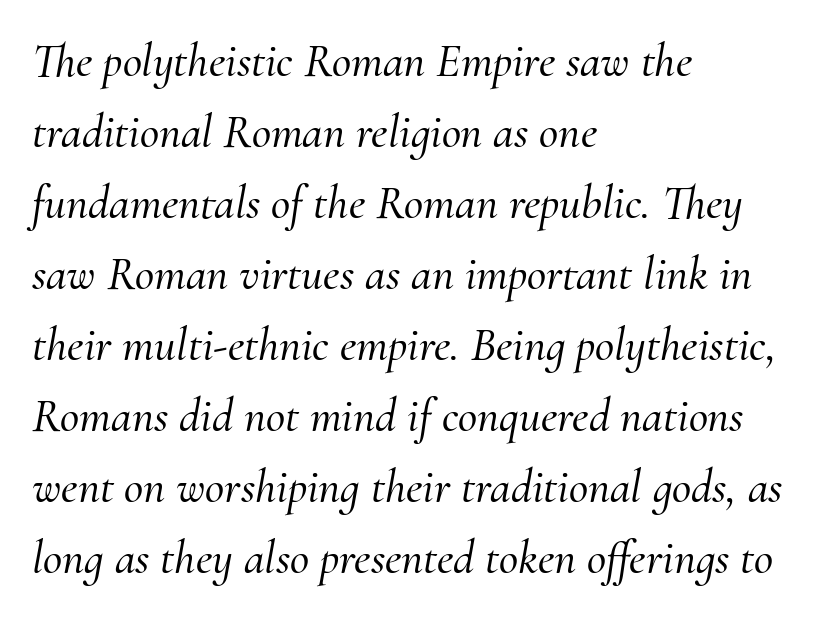
Q: Is the text italic (slanted)? A: Yes, it leans right by about 10 degrees.
Q: Is the typeface a serif or a sans-serif typeface? A: Serif.
Q: Is the text underlined? A: No.
Q: How is the paragraph aligned? A: Left-aligned.
Q: Is the spacing between letters normal or unusually wide? A: Normal.
Q: Is the spacing between lines tight, normal or loose? A: Normal.
Q: Width (condensed, normal, or wide)? A: Normal.
Q: Stroke contrast? A: Medium.
Q: x-height? A: Small.
Q: Monospaced? A: No.
